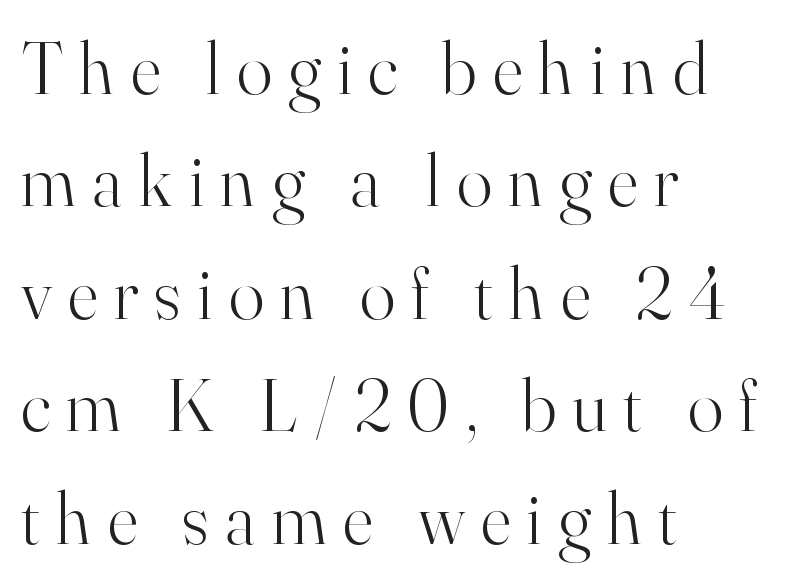
The image shows 74 px light serif type, upright; set left-aligned, normal line spacing (1.52x), unusually wide letter spacing (+0.22 em), not underlined; high stroke contrast and a small x-height.
